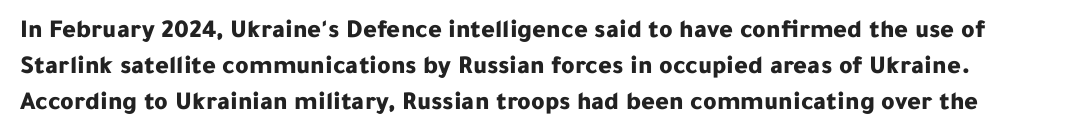
The image shows 26 px bold type, upright; set normal line spacing (1.39x), normal letter spacing, not underlined.
